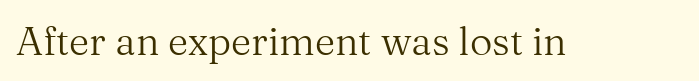
Varying glyph widths throughout — classic text-font behaviour. Words float on clear page, feet unadorned. These glyphs show unthickened strokes, regular width or finer. You could call the tracking neutral — neither tight nor loose. These lines were composed using upright roman letters.
